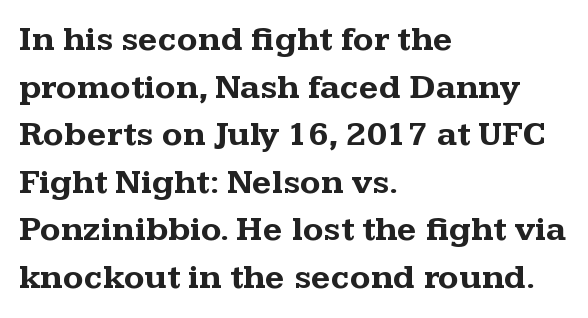
The image shows 34 px bold, wide serif type, upright; set left-aligned, normal line spacing (1.4x), normal letter spacing, not underlined; medium stroke contrast and a medium x-height.
